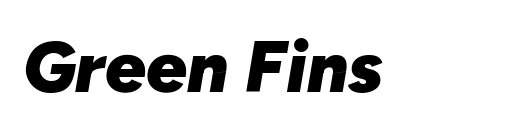
Is the letter spacing exaggerated? No — it looks like the ordinary default. Is the type slanted? Yes — the strokes lean at a clear angle. The rendering uses a bold face; every stroke is thick and dark. The passage shown is typed in a proportional face where columns would drift. The gap between lines stays unmarked.
